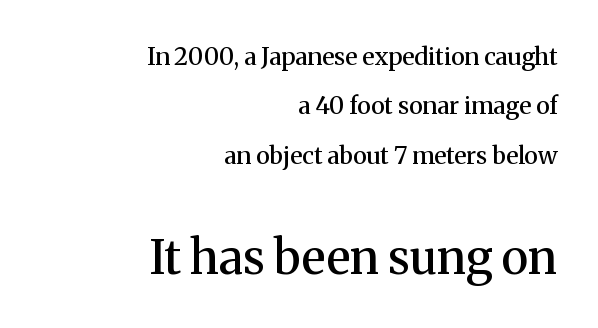
Nobody touched the tracking dial on this one. The gap between lines stays unmarked. Rendered with straight, roman letterforms. Which margin do the lines hug? The right one — the left edge is uneven. A typesetter would call this proportional, since set widths differ per character.
